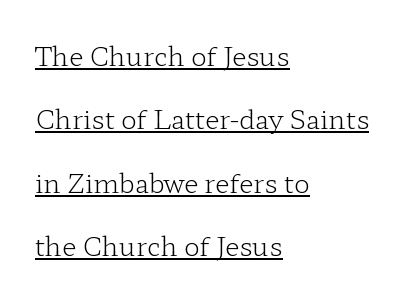
Compared with typical body copy, the letter spacing here is the same. Widely set lines give the paragraph a tall, airy silhouette. This is the regular roman posture of the typeface. Reading down the block, your eye returns to a fixed left position each line. Has an underline been added? It has.
